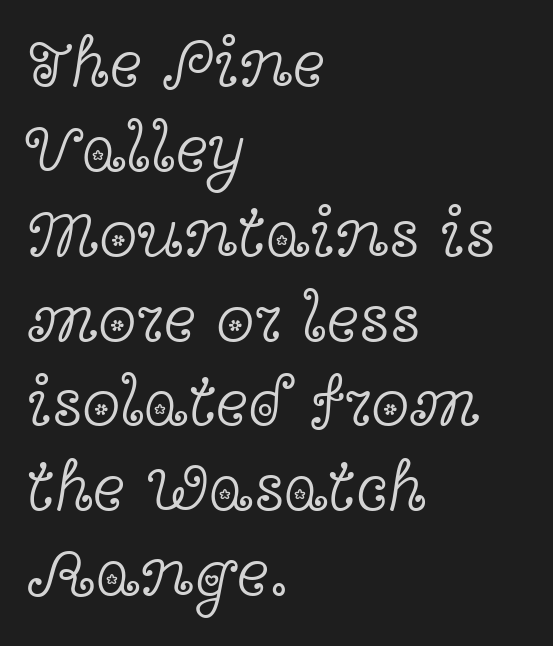
The specimen reads as upright at a glance. These lines are set flush left with a ragged right edge. Each word holds together tightly as a unit, with standard inter-letter gaps. The zone under the glyphs is completely vacant.
